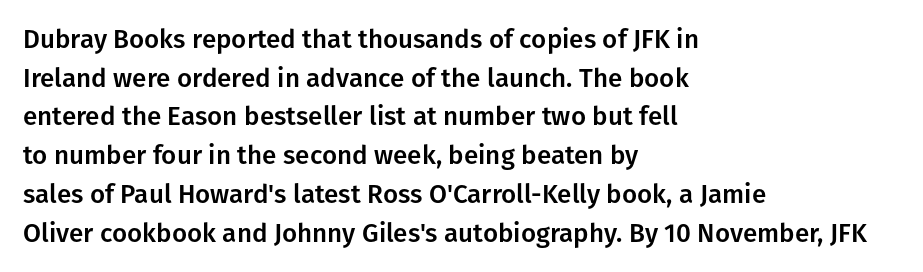
If you measured baseline to baseline, you'd find a middling distance. The line texture is even and compact thanks to regular tracking. Descender tails drop into unmarked territory. Posture: upright roman. Horizontally, the lines are justified to the leading edge only.
